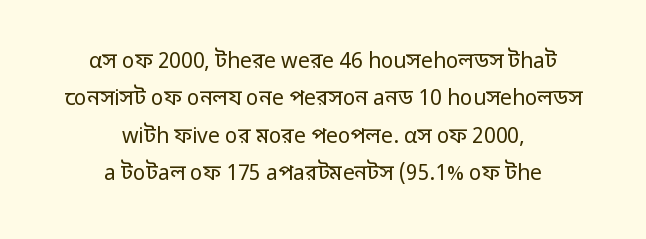
Q: Is the text bold? A: No.
Q: Is the text italic (slanted)? A: No, it is upright.
Q: Is the text underlined? A: No.
Q: How is the paragraph aligned? A: Centered.
Q: Is the spacing between letters normal or unusually wide? A: Normal.
